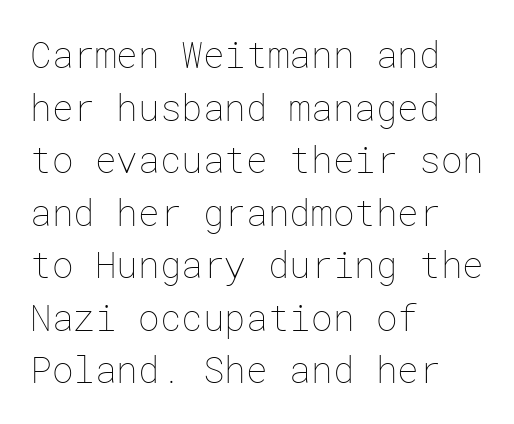
Q: Is the text bold? A: No.
Q: Is the text italic (slanted)? A: No, it is upright.
Q: Is the text underlined? A: No.
Q: How is the paragraph aligned? A: Left-aligned.
Q: Is the spacing between letters normal or unusually wide? A: Normal.
Q: Is the spacing between lines tight, normal or loose? A: Normal.
Q: Width (condensed, normal, or wide)? A: Normal.
Q: Stroke contrast? A: Low.
Q: x-height? A: Medium.
